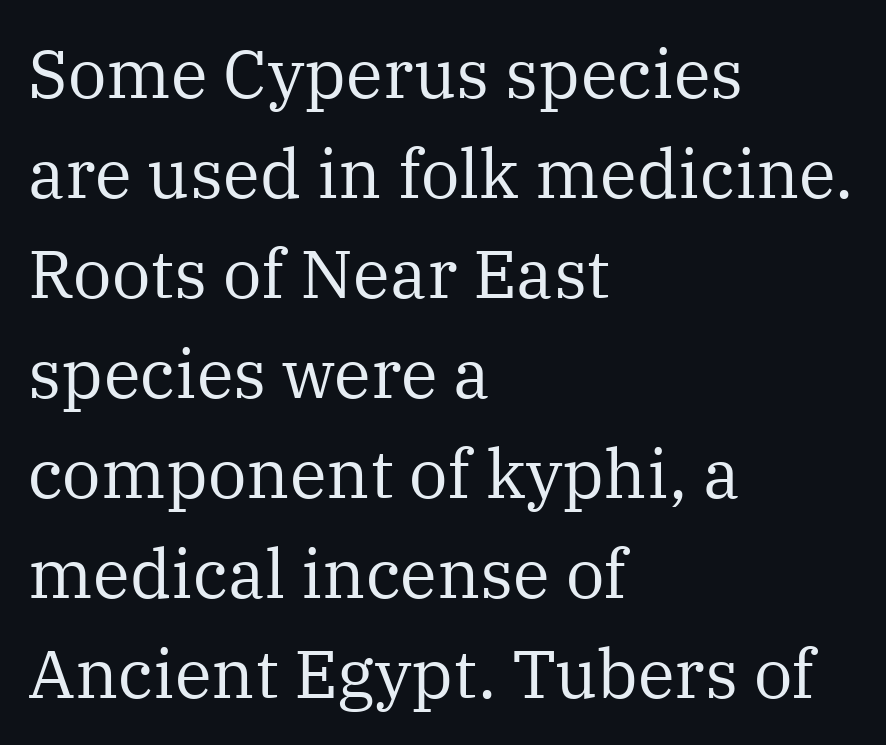
{"serif": "yes", "italic": "no", "bold": "no", "weight": "regular", "width": "normal", "stroke_contrast": "medium", "x_height": "medium", "monospaced": "no", "underline": "no", "align": "left", "line_spacing": "normal", "line_spacing_ratio": 1.47, "letter_spacing": "normal", "letter_spacing_em": 0.0, "glyph_px": 68}
